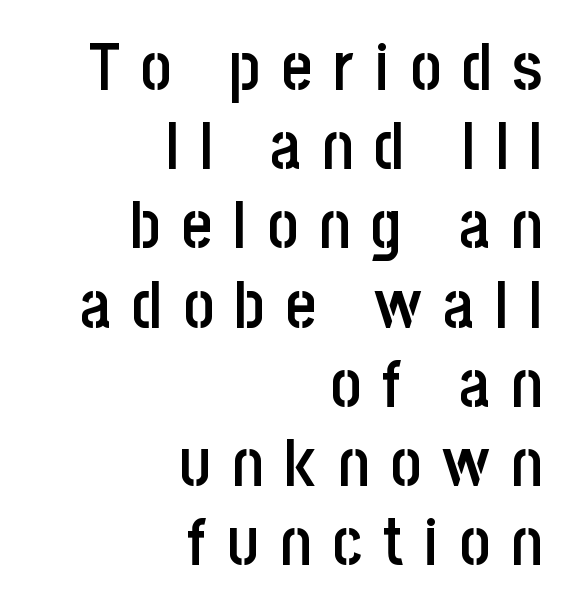
Q: Is the text bold? A: Semi-bold.
Q: Is the text italic (slanted)? A: No, it is upright.
Q: Is the typeface a serif or a sans-serif typeface? A: Sans-serif.
Q: Is the text underlined? A: No.
Q: How is the paragraph aligned? A: Right-aligned.
Q: Is the spacing between letters normal or unusually wide? A: Unusually wide.
Q: Width (condensed, normal, or wide)? A: Condensed.
Q: Stroke contrast? A: Low.
Q: x-height? A: Large.
Q: Monospaced? A: No.
